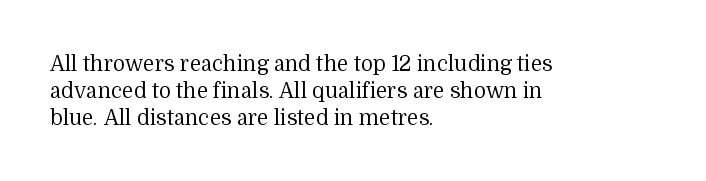
The image shows 21 px text type, upright; set left-aligned, normal line spacing (1.29x), normal letter spacing, not underlined.
